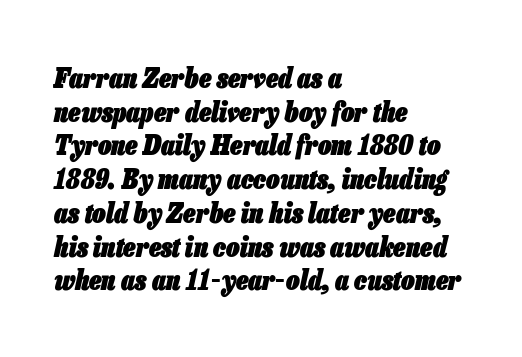
Q: Is the text bold? A: Yes.
Q: Is the text italic (slanted)? A: Yes, it leans right by about 13 degrees.
Q: Is the text underlined? A: No.
Q: How is the paragraph aligned? A: Left-aligned.
Q: Is the spacing between letters normal or unusually wide? A: Normal.
Q: Is the spacing between lines tight, normal or loose? A: Normal.
